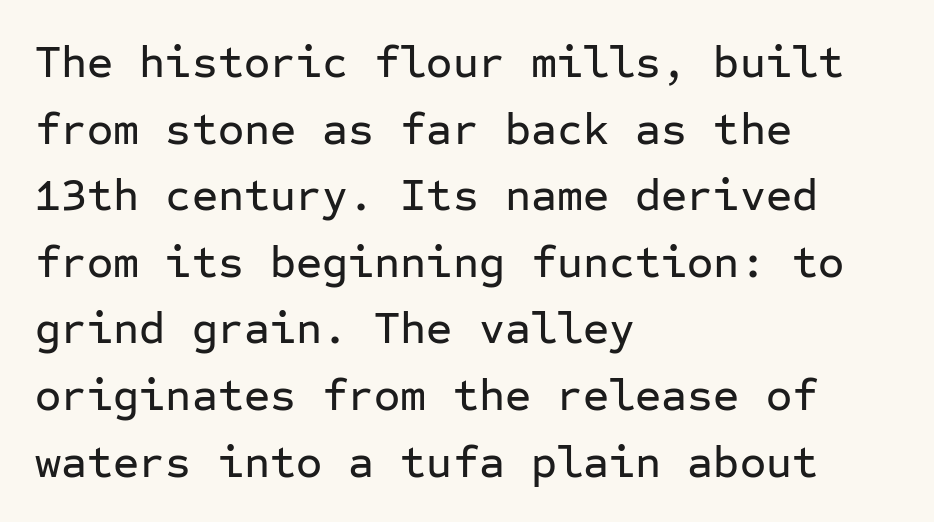
Q: Is the text italic (slanted)? A: No, it is upright.
Q: Is the typeface a serif or a sans-serif typeface? A: Sans-serif.
Q: Is the text underlined? A: No.
Q: How is the paragraph aligned? A: Left-aligned.
Q: Is the spacing between letters normal or unusually wide? A: Normal.
Q: Is the spacing between lines tight, normal or loose? A: Normal.
Q: Width (condensed, normal, or wide)? A: Normal.
Q: Stroke contrast? A: Low.
Q: x-height? A: Medium.
Q: Monospaced? A: Yes.
